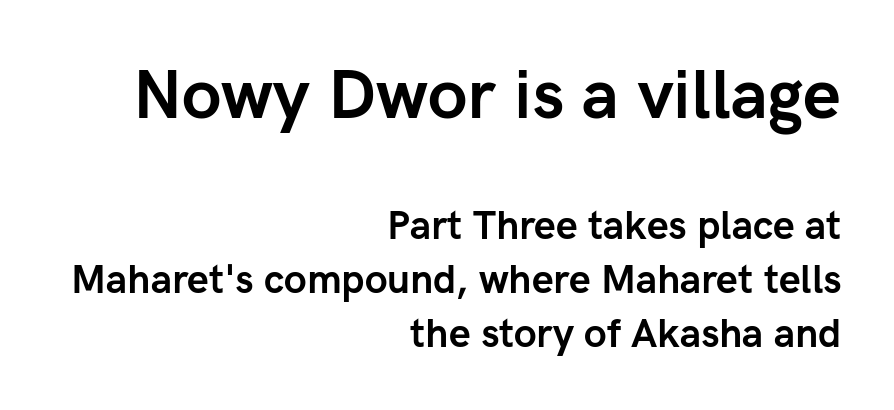
The image shows 68 px semibold sans-serif type, upright; set right-aligned, normal line spacing (1.38x), normal letter spacing, not underlined; the first (top) block is 1.74x larger; low stroke contrast and a medium x-height.
